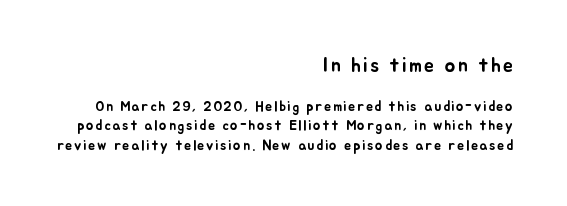
{"italic": "no", "underline": "no", "align": "right", "line_spacing": "normal", "line_spacing_ratio": 1.39, "larger_block": "first", "size_ratio": 1.43, "glyph_px": 20}
